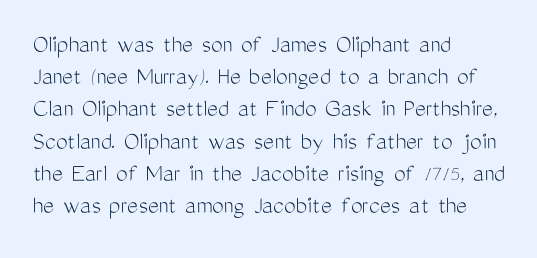
{"italic": "no", "bold": "no", "underline": "no", "align": "left", "line_spacing_ratio": 1.24, "letter_spacing": "normal", "letter_spacing_em": 0.0, "glyph_px": 26}
